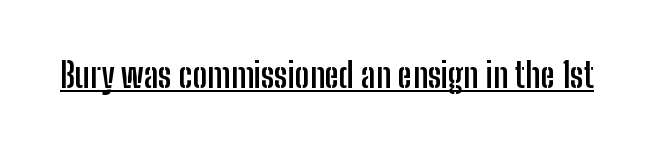
The image shows 35 px semibold, condensed sans-serif type, upright; set normal letter spacing, underlined; low stroke contrast and a medium x-height.
